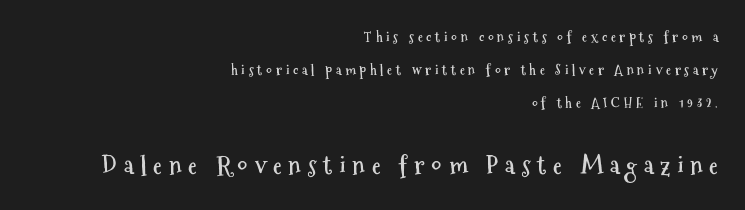
{"italic": "no", "bold": "yes", "underline": "no", "align": "right", "line_spacing": "loose", "line_spacing_ratio": 2.37, "letter_spacing": "wide", "letter_spacing_em": 0.27, "larger_block": "second", "size_ratio": 1.79, "glyph_px": 25}
